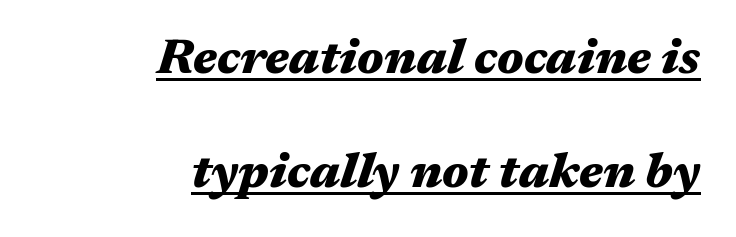
Q: Is the text bold? A: Yes.
Q: Is the text italic (slanted)? A: Yes, it leans right by about 17 degrees.
Q: Is the text underlined? A: Yes.
Q: How is the paragraph aligned? A: Right-aligned.
Q: Is the spacing between letters normal or unusually wide? A: Normal.
Q: Is the spacing between lines tight, normal or loose? A: Loose.
Q: Width (condensed, normal, or wide)? A: Wide.
Q: Stroke contrast? A: Medium.
Q: x-height? A: Medium.
Q: Monospaced? A: No.
